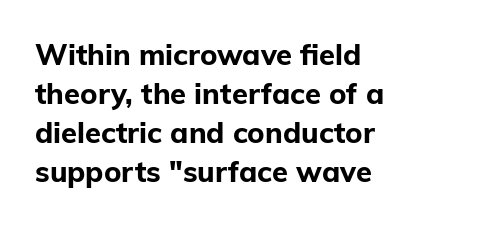
Q: Is the text bold? A: Yes.
Q: Is the text italic (slanted)? A: No, it is upright.
Q: Is the typeface a serif or a sans-serif typeface? A: Sans-serif.
Q: Is the text underlined? A: No.
Q: How is the paragraph aligned? A: Left-aligned.
Q: Is the spacing between letters normal or unusually wide? A: Normal.
Q: Is the spacing between lines tight, normal or loose? A: Normal.
Q: Width (condensed, normal, or wide)? A: Normal.
Q: Stroke contrast? A: Low.
Q: x-height? A: Medium.
Q: Monospaced? A: No.
